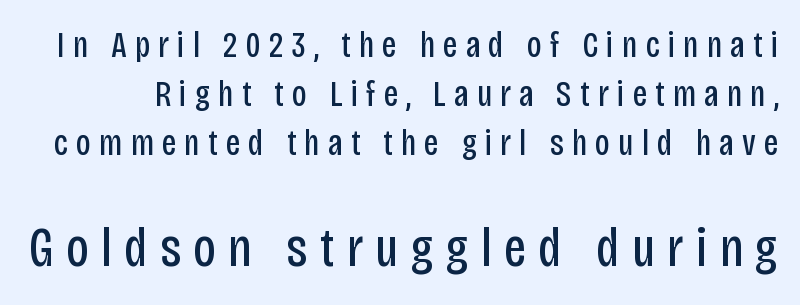
The image shows 56 px regular-weight, condensed sans-serif type, upright; set normal line spacing (1.32x), unusually wide letter spacing (+0.22 em), not underlined; the second (bottom) block is 1.51x larger; low stroke contrast and a large x-height.
